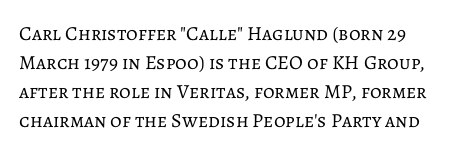
The image shows 20 px text type, upright; set normal line spacing (1.45x), normal letter spacing, not underlined.
